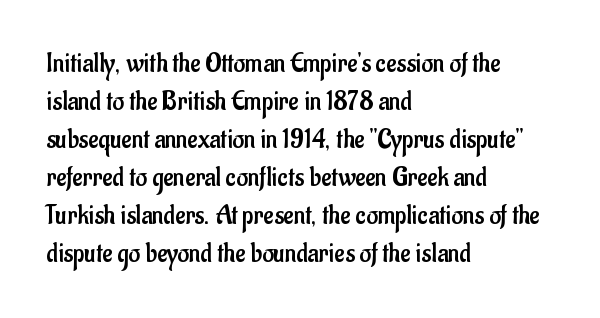
{"serif": "no", "italic": "no", "bold": "no", "weight": "regular", "width": "condensed", "stroke_contrast": "low", "x_height": "small", "monospaced": "no", "underline": "no", "align": "left", "line_spacing": "normal", "line_spacing_ratio": 1.36, "letter_spacing": "normal", "letter_spacing_em": 0.0, "glyph_px": 28}
